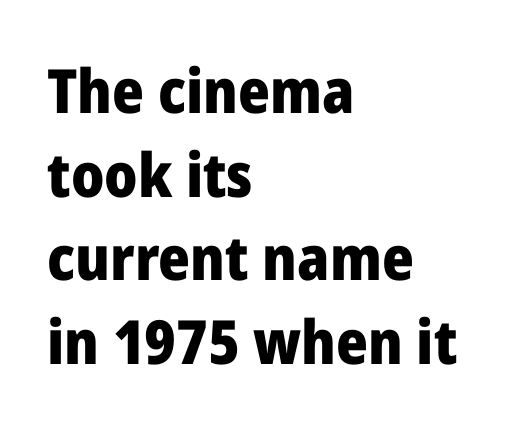
Plenty of ink on the page — the face is bold. The line texture is even and compact thanks to regular tracking. The area under the type is left untouched. Line starts are locked; line ends wander. The letters carry no serifs — their stems end cleanly without finishing strokes. The letters advance in unequal steps, a hallmark of proportional type.
